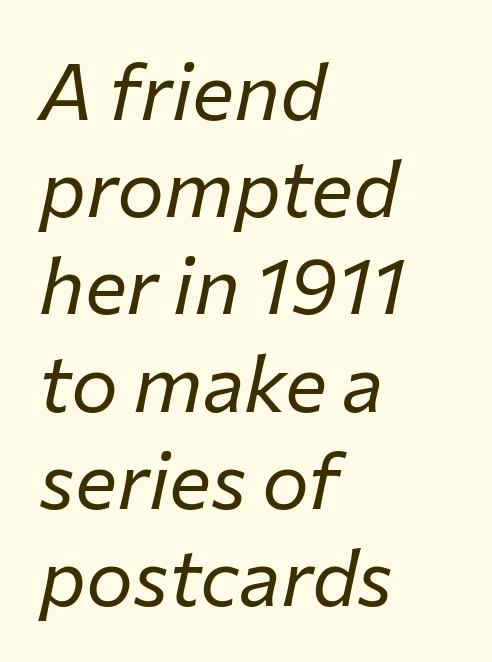
{"italic": "yes", "lean": "right", "slant_degrees": 12, "bold": "no", "weight": "regular", "width": "normal", "stroke_contrast": "low", "x_height": "medium", "monospaced": "no", "underline": "no", "align": "left", "line_spacing_ratio": 1.23, "letter_spacing": "normal", "letter_spacing_em": 0.0, "glyph_px": 79}
